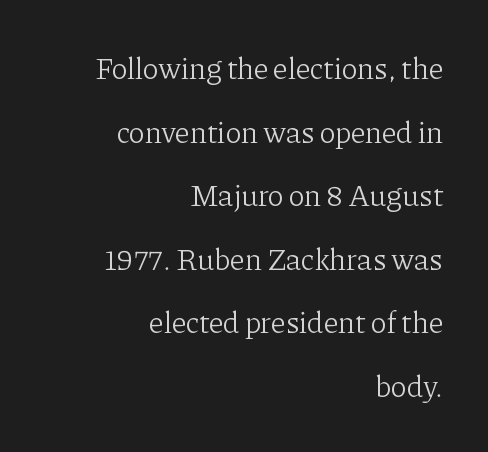
The letters stand straight up with perfectly vertical stems. The passage is arranged like a letterhead date or caption credit — flush right. Spacing verdict: proportional, widths tailored to each character. A typesetter would call this zero additional tracking. Nobody drew a line under any word here.
